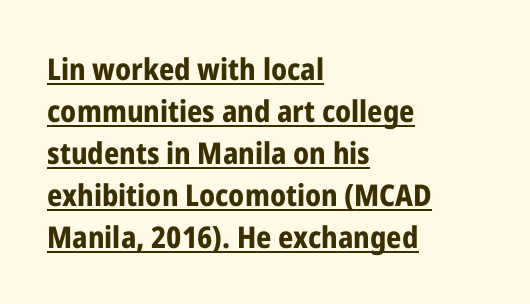
The image shows 30 px bold, condensed sans-serif type, upright; set left-aligned, normal line spacing (1.4x), normal letter spacing, underlined; low stroke contrast and a medium x-height.
